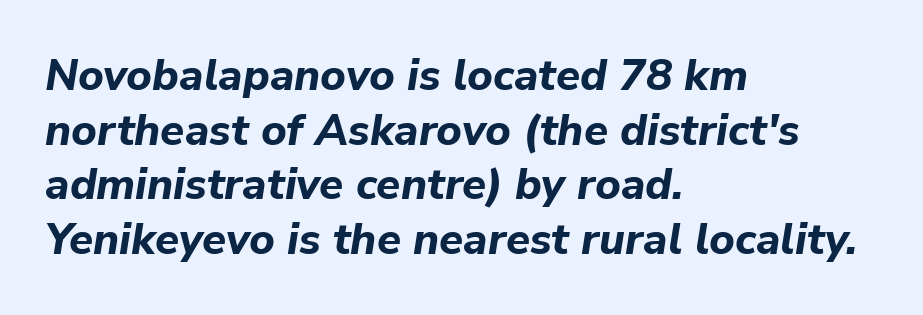
Q: Is the text bold? A: Yes.
Q: Is the text italic (slanted)? A: Yes, it leans right by about 9 degrees.
Q: Is the text underlined? A: No.
Q: How is the paragraph aligned? A: Left-aligned.
Q: Is the spacing between letters normal or unusually wide? A: Normal.
Q: Width (condensed, normal, or wide)? A: Normal.
Q: Stroke contrast? A: Low.
Q: x-height? A: Medium.
Q: Monospaced? A: No.
